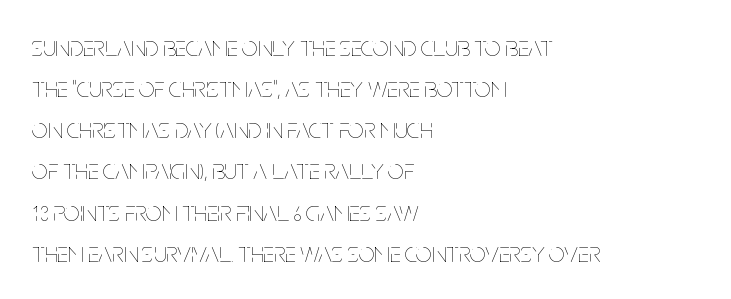
{"italic": "no", "bold": "no", "weight": "thin", "width": "condensed", "stroke_contrast": "low", "x_height": "large", "monospaced": "no", "underline": "no", "align": "left", "line_spacing": "normal", "line_spacing_ratio": 1.47, "letter_spacing": "normal", "letter_spacing_em": 0.0, "glyph_px": 28}
